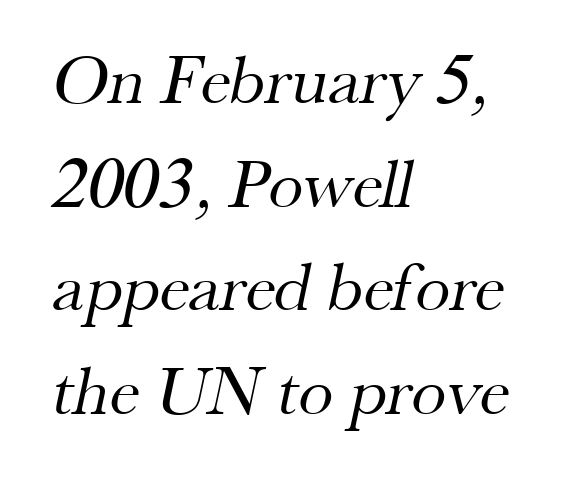
The image shows 70 px regular-weight serif type; set left-aligned, normal line spacing (1.48x), normal letter spacing, not underlined; medium stroke contrast and a small x-height.
